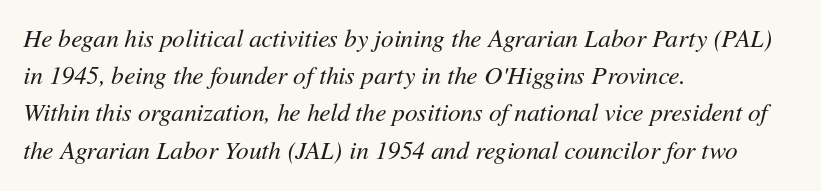
Line starts are locked; line ends wander. Short note: letters normally spaced. It's the slanting kind of type. This rendering features lettering with no underline. If you measured baseline to baseline, you'd find a middling distance.
